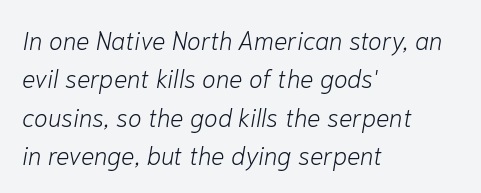
Q: Is the text bold? A: No.
Q: Is the text italic (slanted)? A: Yes, it leans right by about 10 degrees.
Q: Is the text underlined? A: No.
Q: How is the paragraph aligned? A: Left-aligned.
Q: Is the spacing between letters normal or unusually wide? A: Normal.
Q: Is the spacing between lines tight, normal or loose? A: Normal.
